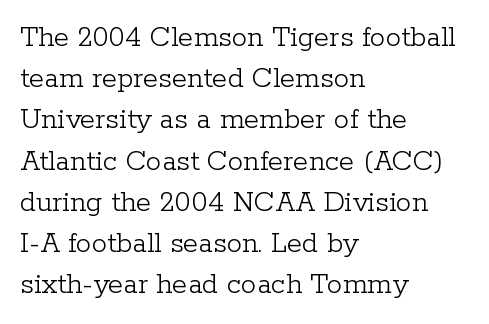
Q: Is the text bold? A: No.
Q: Is the text italic (slanted)? A: No, it is upright.
Q: Is the typeface a serif or a sans-serif typeface? A: Serif.
Q: Is the text underlined? A: No.
Q: How is the paragraph aligned? A: Left-aligned.
Q: Is the spacing between letters normal or unusually wide? A: Normal.
Q: Is the spacing between lines tight, normal or loose? A: Normal.
Q: Width (condensed, normal, or wide)? A: Normal.
Q: Stroke contrast? A: Low.
Q: x-height? A: Medium.
Q: Monospaced? A: No.
